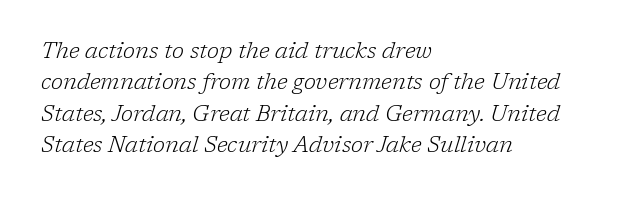
Q: Is the text bold? A: No.
Q: Is the text italic (slanted)? A: Yes, it leans right by about 17 degrees.
Q: Is the text underlined? A: No.
Q: How is the paragraph aligned? A: Left-aligned.
Q: Is the spacing between letters normal or unusually wide? A: Normal.
Q: Is the spacing between lines tight, normal or loose? A: Normal.
